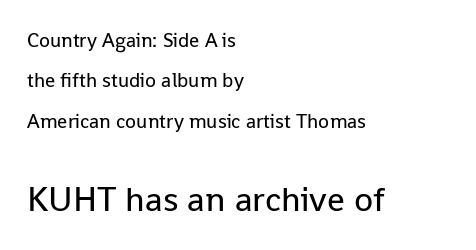
This sample uses an upright cut, with every glyph sitting square on the baseline. Each stroke keeps to a modest, everyday thickness or less. Line starts are locked; line ends wander. Size contrast runs from small at the top to large at the bottom. Here the glyphs are tracked normally, forming tight word shapes. Varying glyph widths throughout — classic text-font behaviour.
